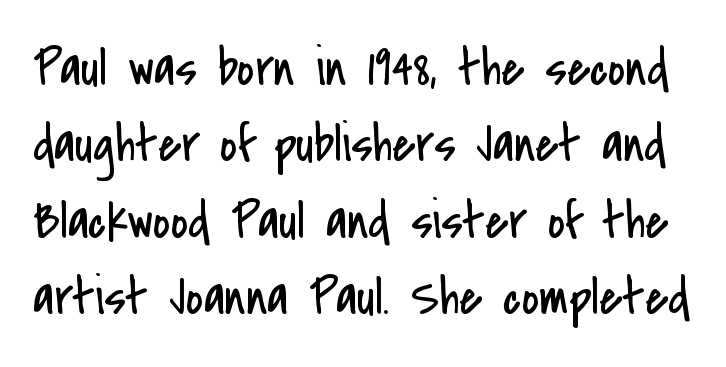
Q: Is the text bold? A: No.
Q: Is the text italic (slanted)? A: No, it is upright.
Q: Is the typeface a serif or a sans-serif typeface? A: Sans-serif.
Q: Is the text underlined? A: No.
Q: Is the spacing between letters normal or unusually wide? A: Normal.
Q: Is the spacing between lines tight, normal or loose? A: Normal.
Q: Width (condensed, normal, or wide)? A: Condensed.
Q: Stroke contrast? A: Low.
Q: x-height? A: Small.
Q: Monospaced? A: No.
